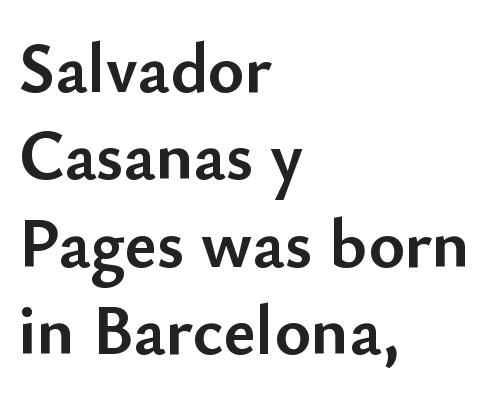
Q: Is the text bold? A: Yes.
Q: Is the text italic (slanted)? A: No, it is upright.
Q: Is the typeface a serif or a sans-serif typeface? A: Sans-serif.
Q: Is the text underlined? A: No.
Q: How is the paragraph aligned? A: Left-aligned.
Q: Is the spacing between letters normal or unusually wide? A: Normal.
Q: Is the spacing between lines tight, normal or loose? A: Normal.
Q: Width (condensed, normal, or wide)? A: Normal.
Q: Stroke contrast? A: Low.
Q: x-height? A: Small.
Q: Monospaced? A: No.
